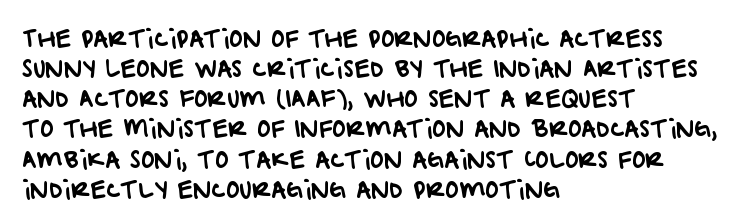
Interline gaps are of average width in this sample. Underlining? Definitely not there. Short note: letters normally spaced. Where is the straight margin? On the left.
